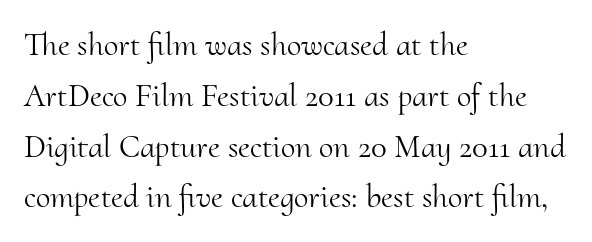
{"serif": "yes", "italic": "no", "bold": "no", "weight": "light", "width": "normal", "stroke_contrast": "medium", "x_height": "small", "monospaced": "no", "underline": "no", "align": "left", "line_spacing": "normal", "line_spacing_ratio": 1.54, "letter_spacing": "normal", "letter_spacing_em": 0.0, "glyph_px": 33}
